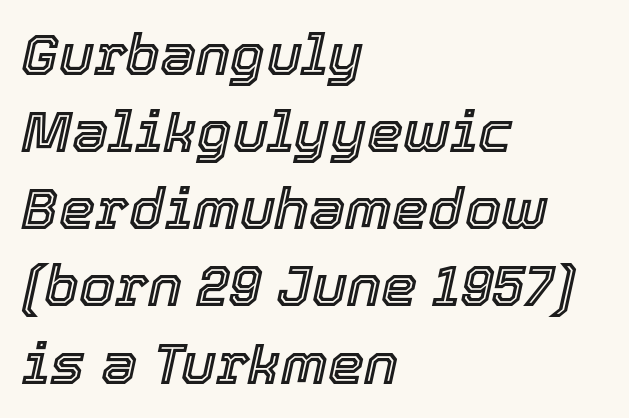
{"italic": "yes", "lean": "right", "slant_degrees": 12, "width": "normal", "x_height": "medium", "monospaced": "no", "underline": "no", "align": "left", "line_spacing": "normal", "line_spacing_ratio": 1.33, "letter_spacing": "normal", "letter_spacing_em": 0.0, "glyph_px": 58}
